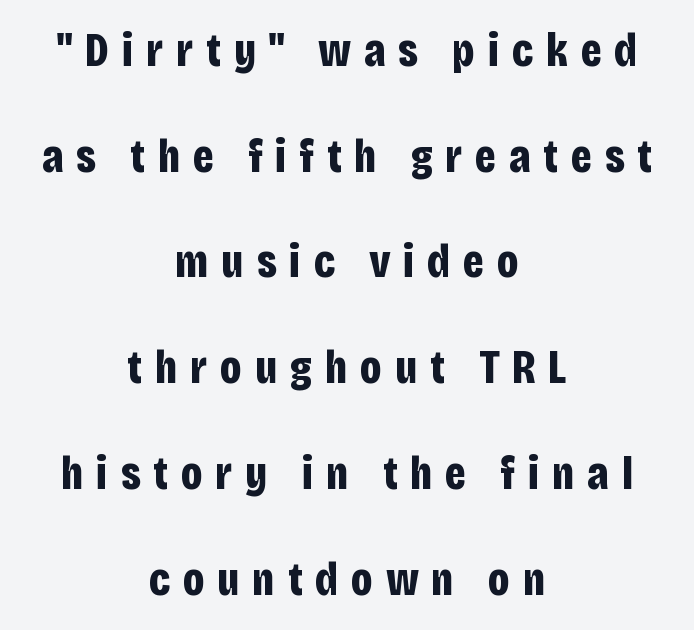
{"serif": "no", "italic": "no", "bold": "yes", "weight": "bold", "width": "condensed", "stroke_contrast": "low", "x_height": "large", "monospaced": "no", "underline": "no", "align": "center", "line_spacing": "loose", "line_spacing_ratio": 2.25, "letter_spacing": "wide", "letter_spacing_em": 0.27, "glyph_px": 47}
